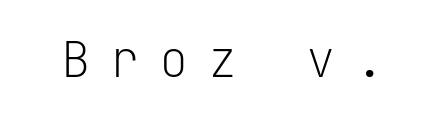
Q: Is the text bold? A: No.
Q: Is the text italic (slanted)? A: No, it is upright.
Q: Is the typeface a serif or a sans-serif typeface? A: Sans-serif.
Q: Is the text underlined? A: No.
Q: Is the spacing between letters normal or unusually wide? A: Unusually wide.
Q: Width (condensed, normal, or wide)? A: Normal.
Q: Stroke contrast? A: Low.
Q: x-height? A: Medium.
Q: Monospaced? A: Yes.
